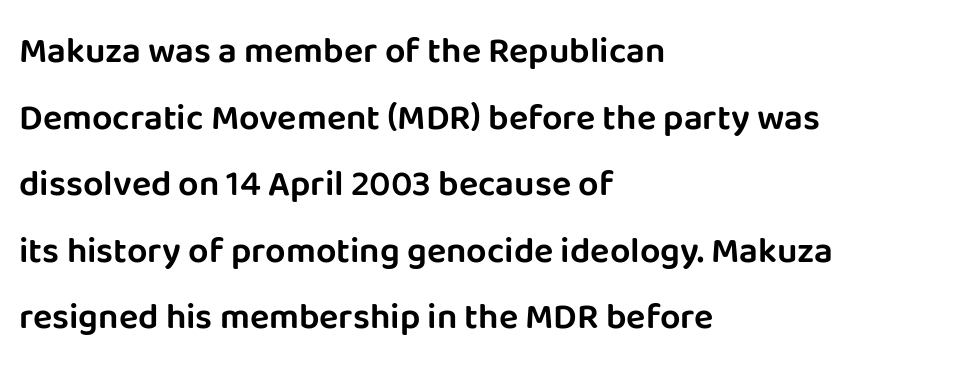
The space beneath each line is pristine and unruled. Observe the ordinary spacing: letters are neighbours, not strangers. Does the lettering tilt? It doesn't — this is upright. Where is the straight margin? On the left.
